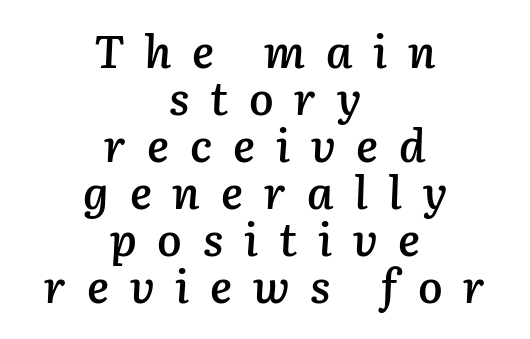
Q: Is the text bold? A: Semi-bold.
Q: Is the text italic (slanted)? A: Yes, it leans right by about 3 degrees.
Q: Is the text underlined? A: No.
Q: How is the paragraph aligned? A: Centered.
Q: Is the spacing between letters normal or unusually wide? A: Unusually wide.
Q: Is the spacing between lines tight, normal or loose? A: Tight.
Q: Width (condensed, normal, or wide)? A: Normal.
Q: Stroke contrast? A: Low.
Q: x-height? A: Medium.
Q: Monospaced? A: No.
